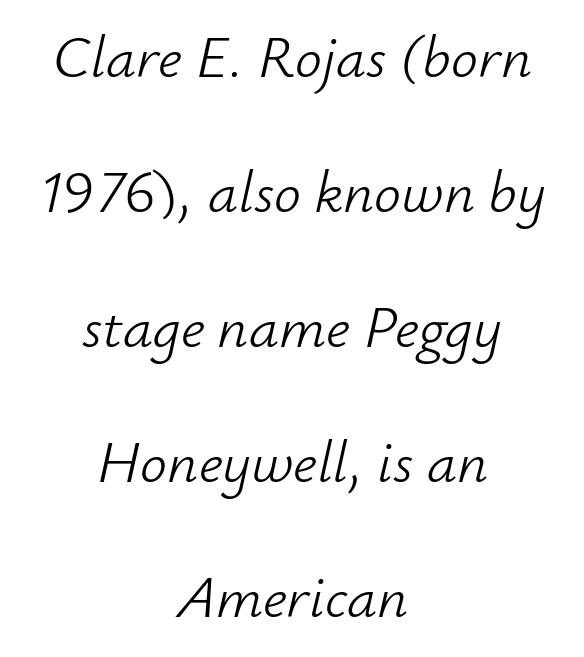
Q: Is the text bold? A: No.
Q: Is the text italic (slanted)? A: Yes, it leans right by about 12 degrees.
Q: Is the text underlined? A: No.
Q: How is the paragraph aligned? A: Centered.
Q: Is the spacing between letters normal or unusually wide? A: Normal.
Q: Is the spacing between lines tight, normal or loose? A: Loose.
Q: Width (condensed, normal, or wide)? A: Normal.
Q: Stroke contrast? A: Low.
Q: x-height? A: Small.
Q: Monospaced? A: No.
